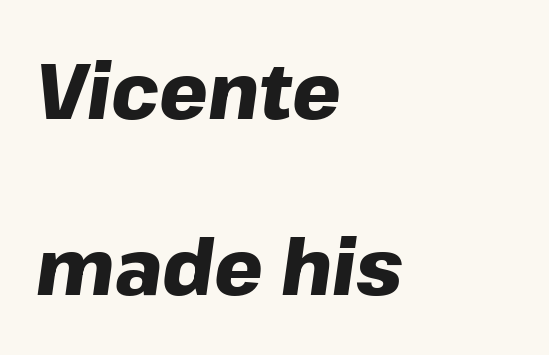
Q: Is the text bold? A: Yes.
Q: Is the text italic (slanted)? A: Yes, it leans right by about 8 degrees.
Q: Is the text underlined? A: No.
Q: How is the paragraph aligned? A: Left-aligned.
Q: Is the spacing between letters normal or unusually wide? A: Normal.
Q: Is the spacing between lines tight, normal or loose? A: Loose.
Q: Width (condensed, normal, or wide)? A: Normal.
Q: Stroke contrast? A: Low.
Q: x-height? A: Medium.
Q: Monospaced? A: No.
